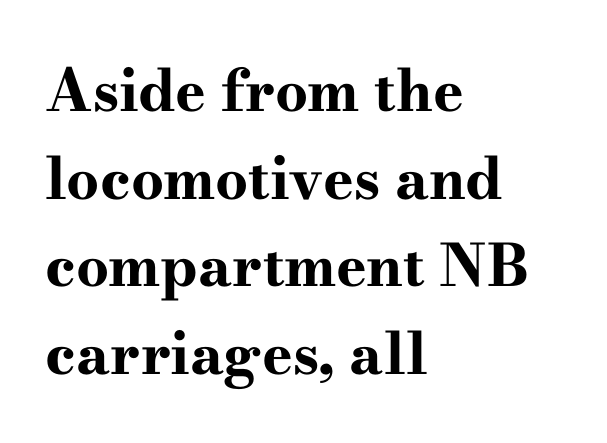
Q: Is the text bold? A: Yes.
Q: Is the text italic (slanted)? A: No, it is upright.
Q: Is the typeface a serif or a sans-serif typeface? A: Serif.
Q: Is the text underlined? A: No.
Q: How is the paragraph aligned? A: Left-aligned.
Q: Is the spacing between letters normal or unusually wide? A: Normal.
Q: Is the spacing between lines tight, normal or loose? A: Normal.
Q: Width (condensed, normal, or wide)? A: Wide.
Q: Stroke contrast? A: High.
Q: x-height? A: Small.
Q: Monospaced? A: No.
